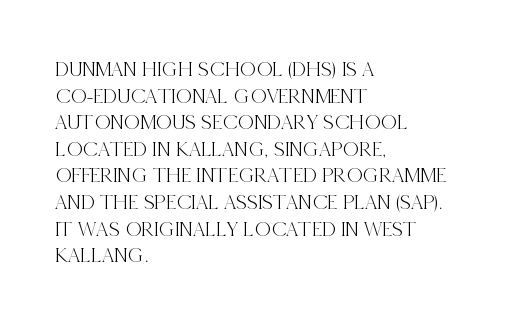
{"italic": "no", "underline": "no", "align": "left", "line_spacing_ratio": 1.21, "letter_spacing": "normal", "letter_spacing_em": 0.0, "glyph_px": 22}
